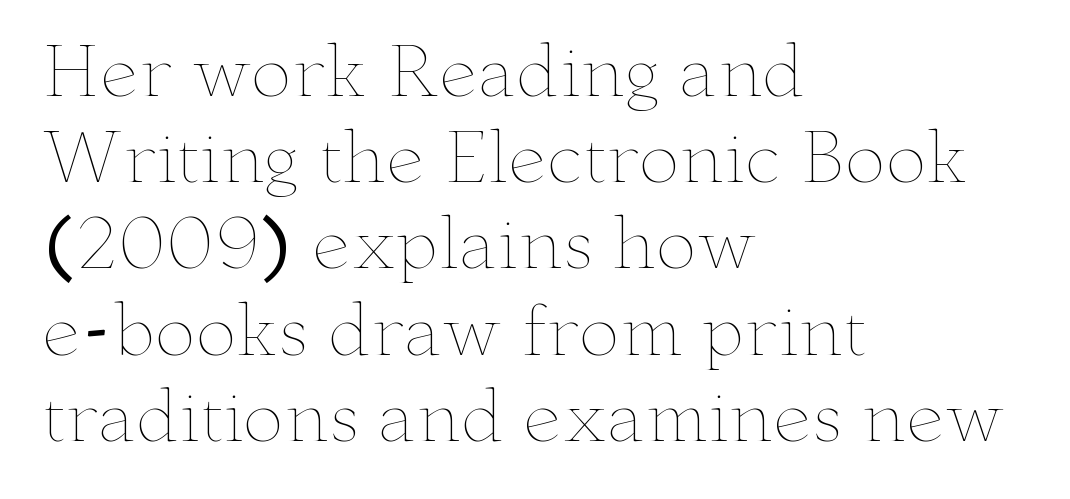
Q: Is the text bold? A: No.
Q: Is the text italic (slanted)? A: No, it is upright.
Q: Is the text underlined? A: No.
Q: How is the paragraph aligned? A: Left-aligned.
Q: Is the spacing between letters normal or unusually wide? A: Normal.
Q: Is the spacing between lines tight, normal or loose? A: Normal.
Q: Width (condensed, normal, or wide)? A: Wide.
Q: Stroke contrast? A: Low.
Q: x-height? A: Small.
Q: Monospaced? A: No.
